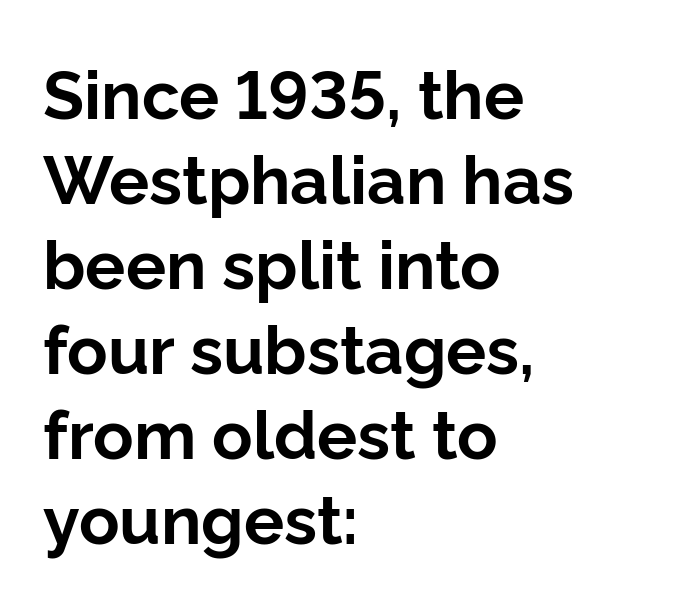
Q: Is the text bold? A: Yes.
Q: Is the text italic (slanted)? A: No, it is upright.
Q: Is the typeface a serif or a sans-serif typeface? A: Sans-serif.
Q: Is the text underlined? A: No.
Q: How is the paragraph aligned? A: Left-aligned.
Q: Is the spacing between letters normal or unusually wide? A: Normal.
Q: Is the spacing between lines tight, normal or loose? A: Normal.
Q: Width (condensed, normal, or wide)? A: Normal.
Q: Stroke contrast? A: Low.
Q: x-height? A: Medium.
Q: Monospaced? A: No.
